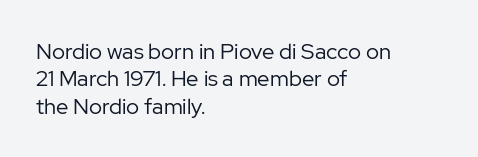
Q: Is the text bold? A: No.
Q: Is the text italic (slanted)? A: No, it is upright.
Q: Is the text underlined? A: No.
Q: How is the paragraph aligned? A: Left-aligned.
Q: Is the spacing between letters normal or unusually wide? A: Normal.
